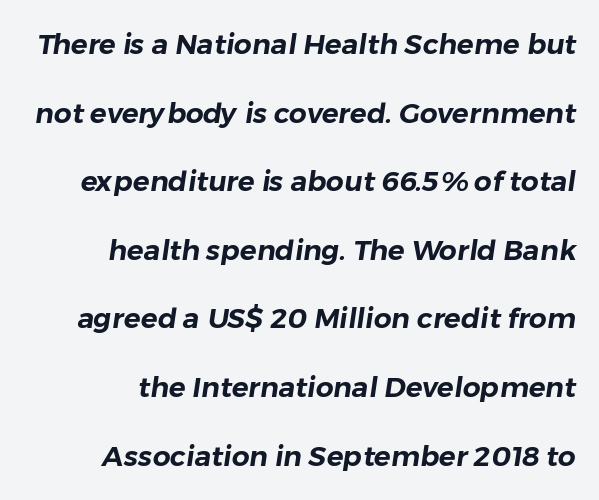
Q: Is the typeface a serif or a sans-serif typeface? A: Sans-serif.
Q: Is the text underlined? A: No.
Q: Is the spacing between letters normal or unusually wide? A: Normal.
Q: Is the spacing between lines tight, normal or loose? A: Loose.
Q: Width (condensed, normal, or wide)? A: Normal.
Q: Stroke contrast? A: Low.
Q: x-height? A: Medium.
Q: Monospaced? A: No.
